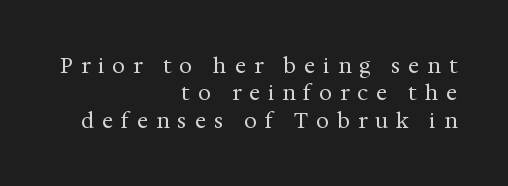
Q: Is the text bold? A: No.
Q: Is the text italic (slanted)? A: No, it is upright.
Q: Is the text underlined? A: No.
Q: How is the paragraph aligned? A: Right-aligned.
Q: Is the spacing between letters normal or unusually wide? A: Unusually wide.
Q: Is the spacing between lines tight, normal or loose? A: Normal.
